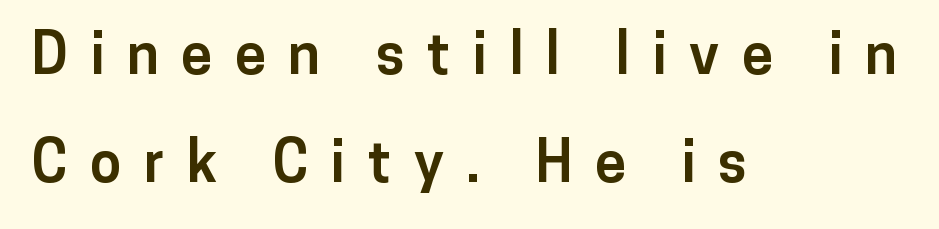
Check the space under the baseline: it is left empty. The text block is weighted toward the left margin, trailing off unevenly rightward. Set as a true bold cut, around the 700 mark. Proportional: the letters do not fall into vertical columns. A sans-serif font was chosen for this passage.
